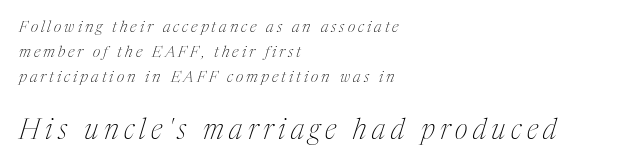
The image shows 28 px thin, condensed serif type, italic (leaning right); set left-aligned, normal line spacing (1.57x), not underlined; the second (bottom) block is 1.75x larger; medium stroke contrast and a medium x-height.
